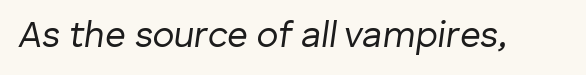
{"italic": "yes", "lean": "right", "slant_degrees": 8, "bold": "no", "weight": "regular", "width": "normal", "stroke_contrast": "low", "x_height": "medium", "monospaced": "no", "underline": "no", "letter_spacing": "normal", "letter_spacing_em": 0.0, "glyph_px": 36}
